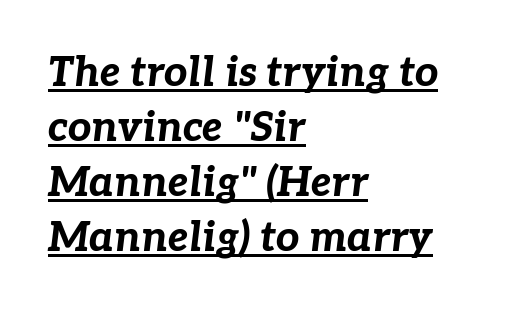
Q: Is the text bold? A: Yes.
Q: Is the text italic (slanted)? A: Yes, it leans right by about 7 degrees.
Q: Is the text underlined? A: Yes.
Q: How is the paragraph aligned? A: Left-aligned.
Q: Is the spacing between letters normal or unusually wide? A: Normal.
Q: Is the spacing between lines tight, normal or loose? A: Normal.
Q: Width (condensed, normal, or wide)? A: Normal.
Q: Stroke contrast? A: Low.
Q: x-height? A: Medium.
Q: Monospaced? A: No.
